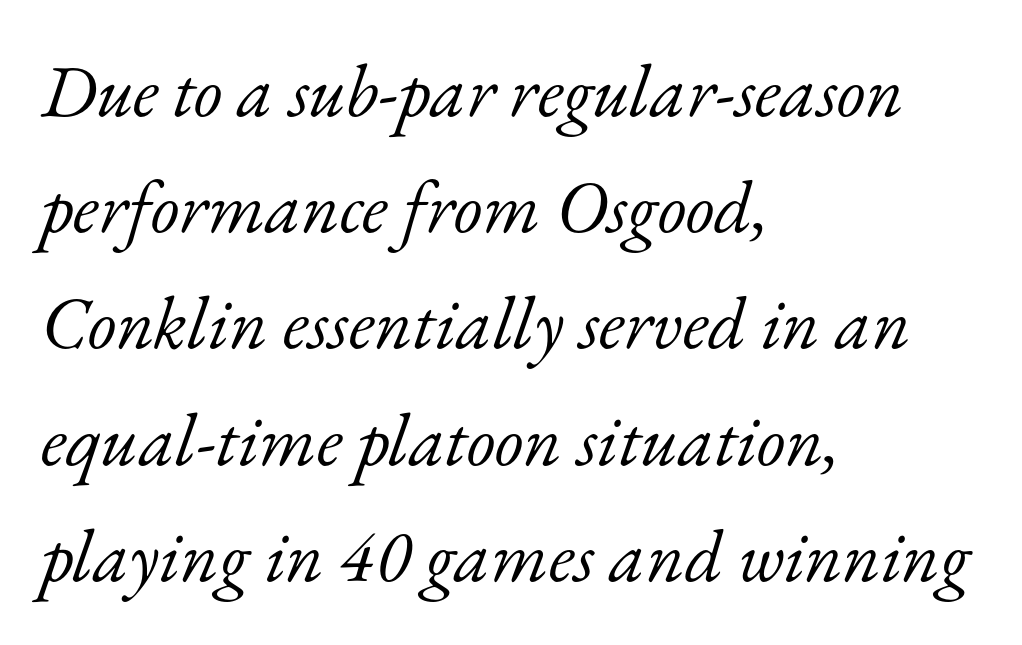
The image shows 74 px light serif type, italic (leaning right); set left-aligned, normal line spacing (1.57x), normal letter spacing, not underlined; low stroke contrast and a small x-height.
